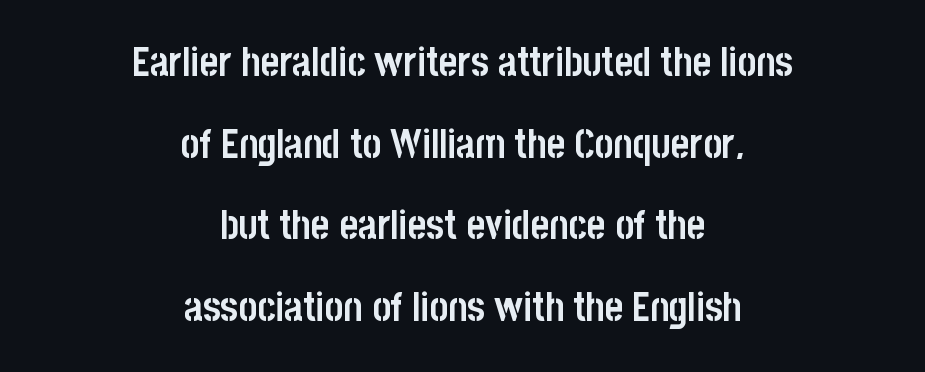
The image shows 40 px semibold, condensed sans-serif type, upright; set centered, loose line spacing (2.04x), normal letter spacing, not underlined; low stroke contrast and a large x-height.
